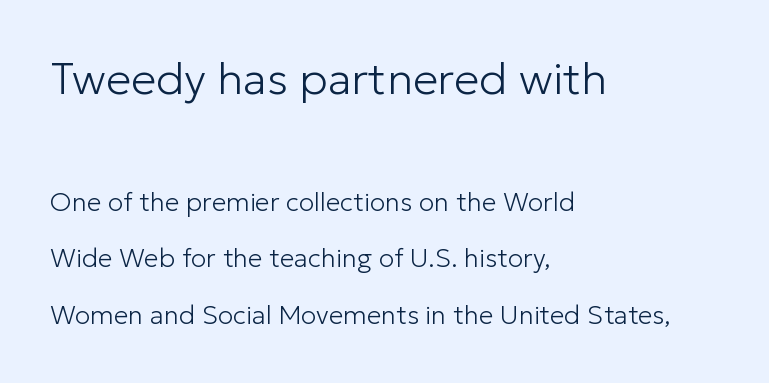
{"serif": "no", "italic": "no", "bold": "no", "weight": "light", "width": "normal", "stroke_contrast": "low", "x_height": "medium", "monospaced": "no", "underline": "no", "align": "left", "line_spacing": "loose", "line_spacing_ratio": 2.19, "letter_spacing": "normal", "letter_spacing_em": 0.0, "larger_block": "first", "size_ratio": 1.73, "glyph_px": 45}
